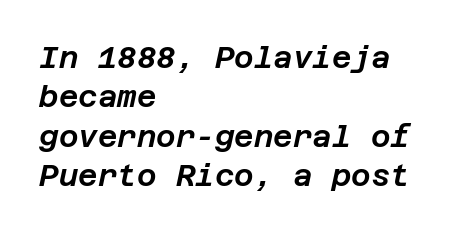
{"italic": "yes", "lean": "right", "slant_degrees": 12, "width": "normal", "stroke_contrast": "low", "x_height": "large", "underline": "no", "align": "left", "line_spacing": "normal", "line_spacing_ratio": 1.31, "letter_spacing": "normal", "letter_spacing_em": 0.0, "glyph_px": 30}
